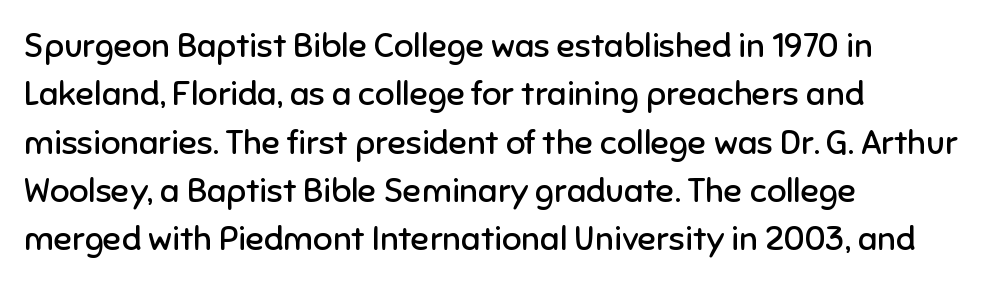
The image shows 34 px regular-weight sans-serif type, upright; set left-aligned, normal line spacing (1.42x), normal letter spacing, not underlined; low stroke contrast and a medium x-height.
